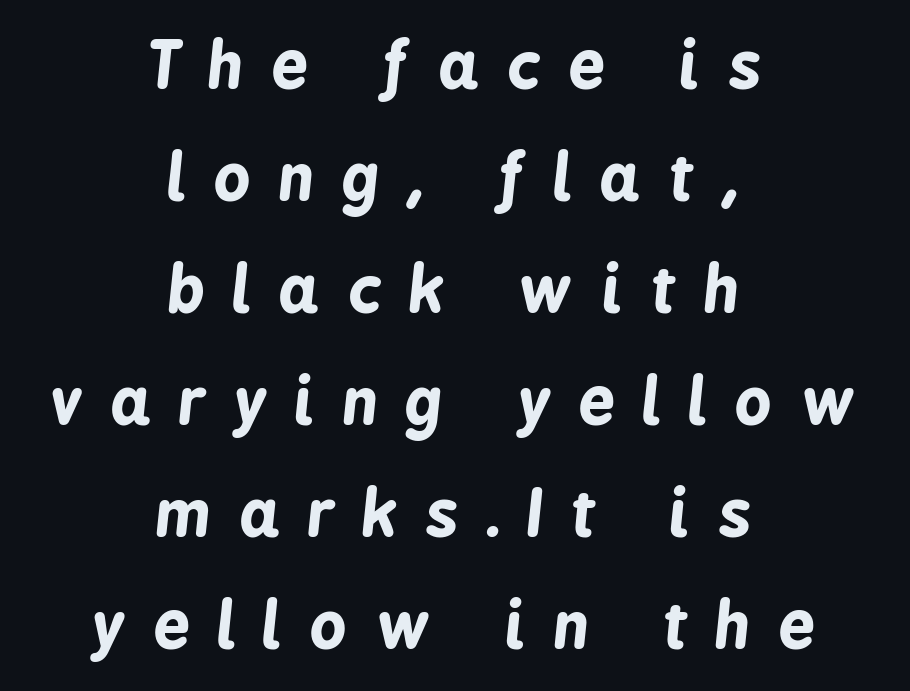
{"italic": "yes", "lean": "right", "slant_degrees": 6, "bold": "yes", "weight": "bold", "width": "condensed", "stroke_contrast": "low", "x_height": "medium", "monospaced": "no", "underline": "no", "align": "center", "line_spacing_ratio": 1.75, "letter_spacing": "wide", "letter_spacing_em": 0.44, "glyph_px": 64}
